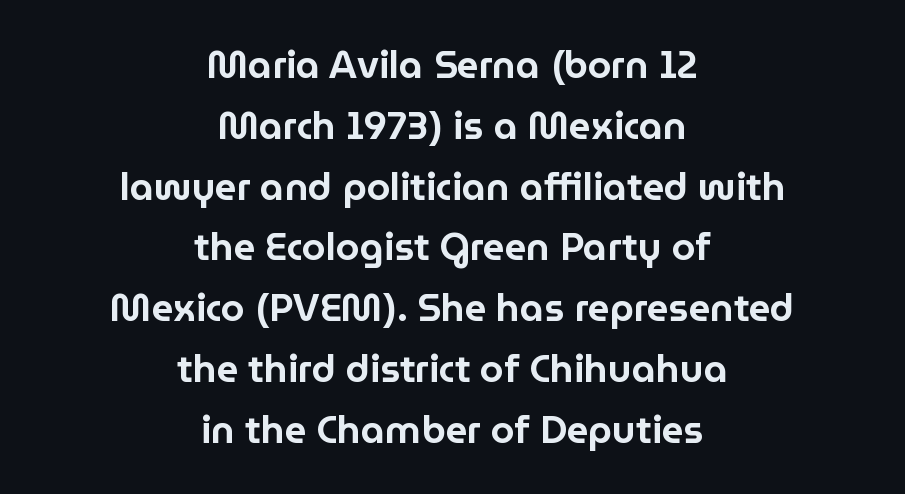
Words appear dense and cohesive because spacing is normal. The passage shown is typed in a proportional face where columns would drift. How would I describe the line gaps? Plain and ordinary. The compositor balanced each line on the midline.
